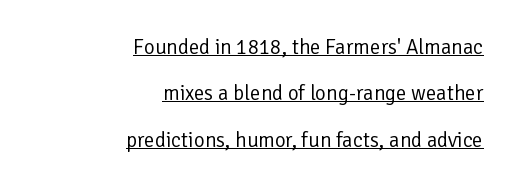
Q: Is the text bold? A: No.
Q: Is the text italic (slanted)? A: No, it is upright.
Q: Is the text underlined? A: Yes.
Q: How is the paragraph aligned? A: Right-aligned.
Q: Is the spacing between letters normal or unusually wide? A: Normal.
Q: Is the spacing between lines tight, normal or loose? A: Loose.
